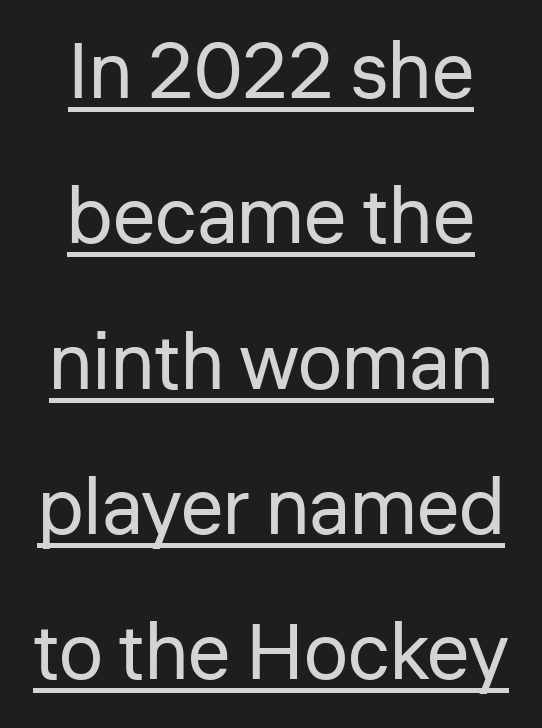
Q: Is the text bold? A: No.
Q: Is the text italic (slanted)? A: No, it is upright.
Q: Is the typeface a serif or a sans-serif typeface? A: Sans-serif.
Q: Is the text underlined? A: Yes.
Q: How is the paragraph aligned? A: Centered.
Q: Is the spacing between letters normal or unusually wide? A: Normal.
Q: Width (condensed, normal, or wide)? A: Normal.
Q: Stroke contrast? A: Low.
Q: x-height? A: Medium.
Q: Monospaced? A: No.
